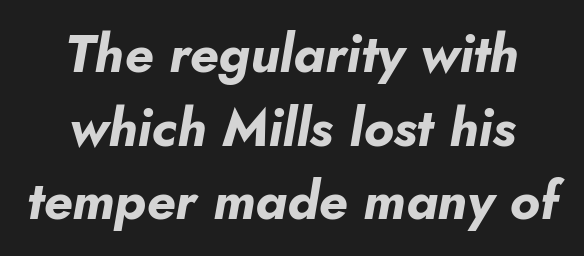
The image shows 53 px bold type, italic (leaning right); set centered, normal line spacing (1.39x), normal letter spacing, not underlined; low stroke contrast and a small x-height.
